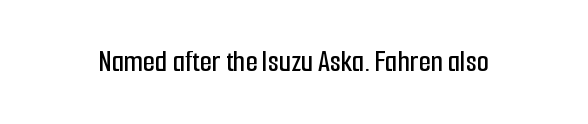
Note the varied advance widths — an 'i' is clearly narrower than an 'm'. Clear beneath every line of the passage. These lines keep a tight, regular rhythm from letter to letter. This is roman type, the default non-slanted kind.
